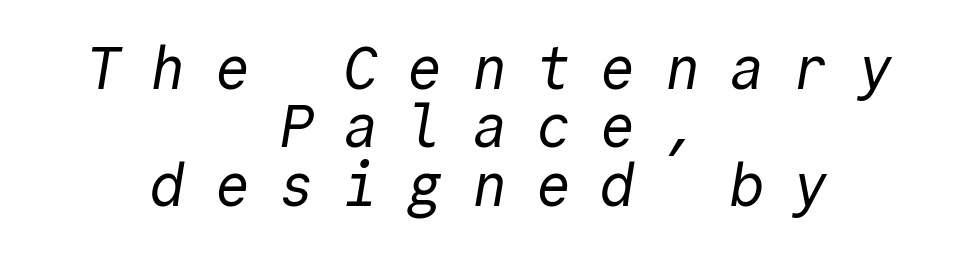
The image shows 59 px regular-weight sans-serif type, monospaced; set centered, tight line spacing (0.99x), unusually wide letter spacing (+0.49 em), not underlined; a medium x-height.
